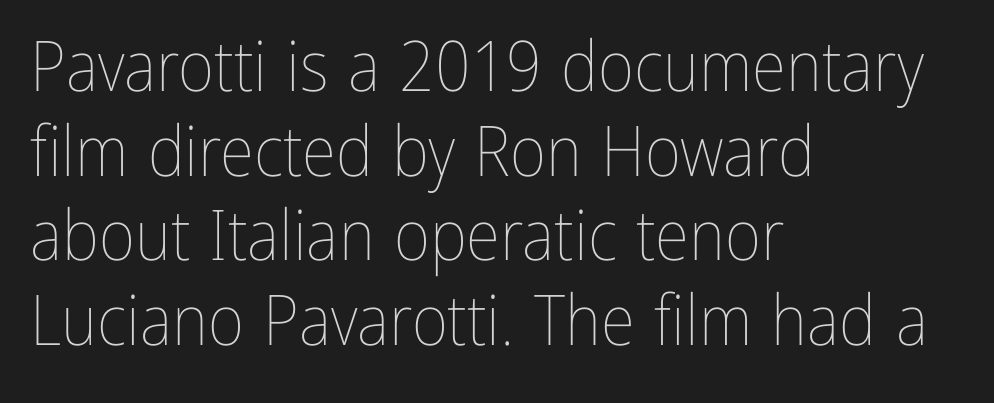
Q: Is the text bold? A: No.
Q: Is the text italic (slanted)? A: No, it is upright.
Q: Is the text underlined? A: No.
Q: How is the paragraph aligned? A: Left-aligned.
Q: Is the spacing between letters normal or unusually wide? A: Normal.
Q: Width (condensed, normal, or wide)? A: Condensed.
Q: Stroke contrast? A: Low.
Q: x-height? A: Medium.
Q: Monospaced? A: No.
